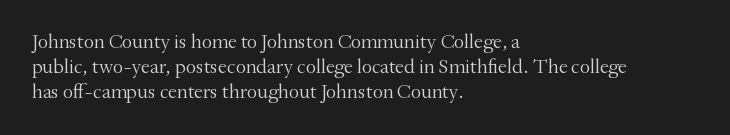
{"italic": "no", "bold": "no", "underline": "no", "align": "left", "line_spacing": "normal", "line_spacing_ratio": 1.25, "letter_spacing": "normal", "letter_spacing_em": 0.0, "glyph_px": 20}
